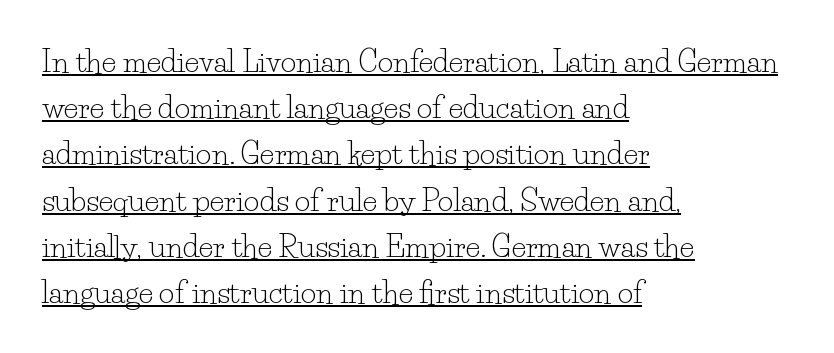
{"serif": "yes", "italic": "no", "bold": "no", "weight": "light", "width": "normal", "stroke_contrast": "low", "x_height": "small", "monospaced": "no", "underline": "yes", "align": "left", "line_spacing": "normal", "line_spacing_ratio": 1.54, "letter_spacing": "normal", "letter_spacing_em": 0.0, "glyph_px": 30}
